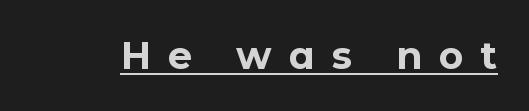
Display-style spreading of the glyphs; the letterfit is very open. This sample uses an upright cut, with every glyph sitting square on the baseline. Descenders here cross a horizontal rule under the line. Stroke terminals: plain, sans-serif. Each letter keeps its own natural width here, so spacing adapts to shape.
